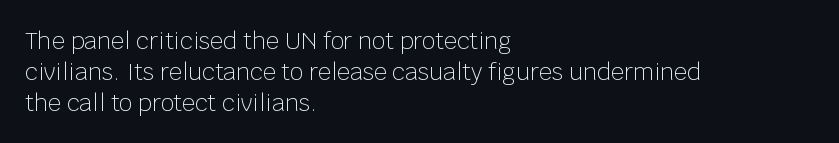
{"italic": "no", "bold": "no", "underline": "no", "align": "left", "line_spacing": "normal", "line_spacing_ratio": 1.34, "letter_spacing": "normal", "letter_spacing_em": 0.0, "glyph_px": 23}
